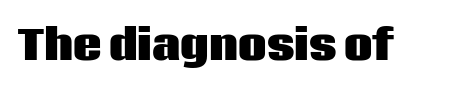
The image shows 40 px heavy sans-serif type, upright; set normal letter spacing, not underlined; low stroke contrast and a large x-height.
